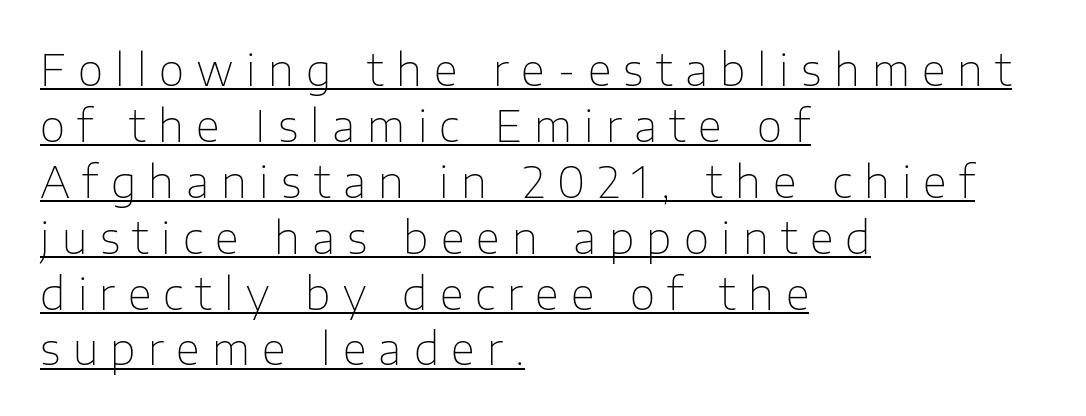
The glyphs are accompanied by a horizontal stroke just below them. The letters advance in unequal steps, a hallmark of proportional type. The typography opts for an upright posture over an oblique one. Line starts are locked; line ends wander. Stems here are at most as thick as an everyday book face. Is this a sans? Yes — the strokes have no serifs.
